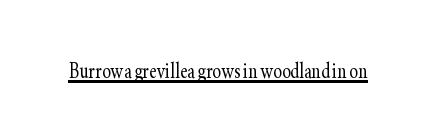
The image shows 26 px text type, upright; set normal letter spacing, underlined.
